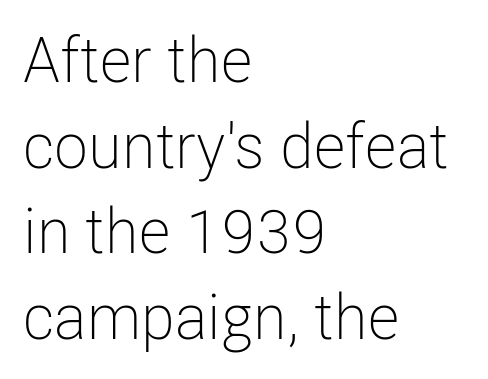
The image shows 63 px light, condensed sans-serif type, upright; set left-aligned, normal line spacing (1.36x), normal letter spacing, not underlined; low stroke contrast and a medium x-height.
